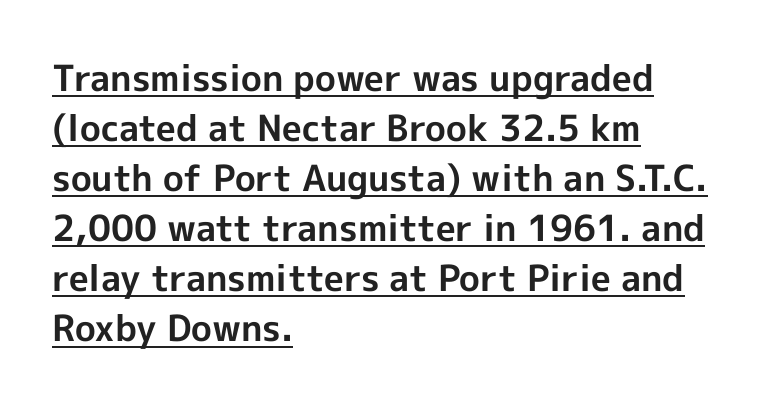
Q: Is the text bold? A: Yes.
Q: Is the text italic (slanted)? A: No, it is upright.
Q: Is the typeface a serif or a sans-serif typeface? A: Sans-serif.
Q: Is the text underlined? A: Yes.
Q: How is the paragraph aligned? A: Left-aligned.
Q: Is the spacing between letters normal or unusually wide? A: Normal.
Q: Is the spacing between lines tight, normal or loose? A: Normal.
Q: Width (condensed, normal, or wide)? A: Normal.
Q: x-height? A: Medium.
Q: Monospaced? A: No.
